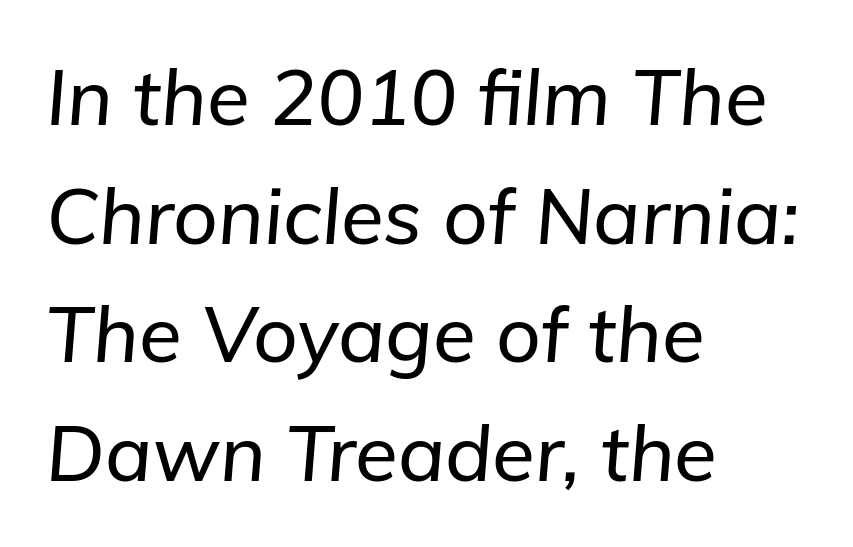
The face used here is proportionally spaced, like ordinary book or web type. Horizontally, the lines are justified to the leading edge only. The strip under each line holds only bare page. Posture: slanted. A normal amount of white space separates one row of letters from the next.
